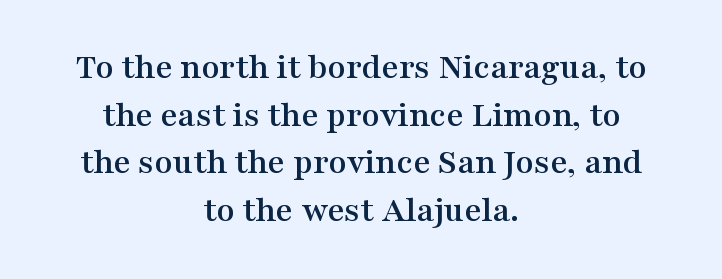
{"serif": "yes", "italic": "no", "width": "wide", "stroke_contrast": "medium", "x_height": "medium", "monospaced": "no", "underline": "no", "align": "center", "line_spacing": "normal", "line_spacing_ratio": 1.29, "letter_spacing": "normal", "letter_spacing_em": 0.0, "glyph_px": 37}
